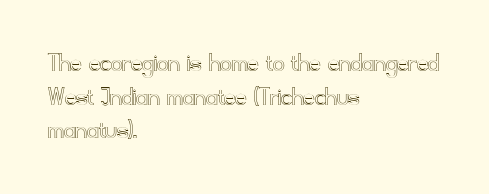
The baseline area is clear. Varying glyph widths throughout — classic text-font behaviour. This rendering leaves character spacing at its baseline value. A classic flush-left, rag-right setting is used for this passage. The letters stand straight up with perfectly vertical stems.
